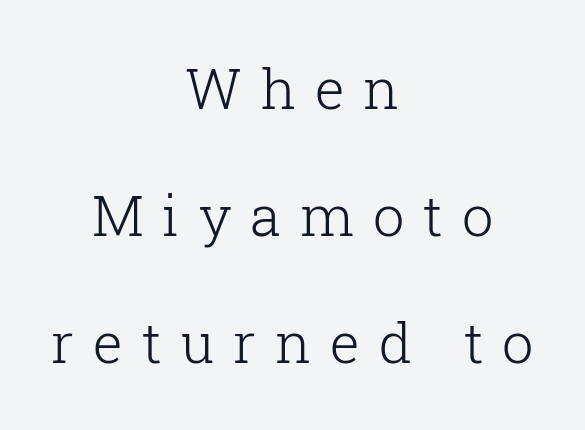
The image shows 56 px light serif type, upright; set centered, loose line spacing (2.27x), unusually wide letter spacing (+0.34 em), not underlined; low stroke contrast and a medium x-height.
